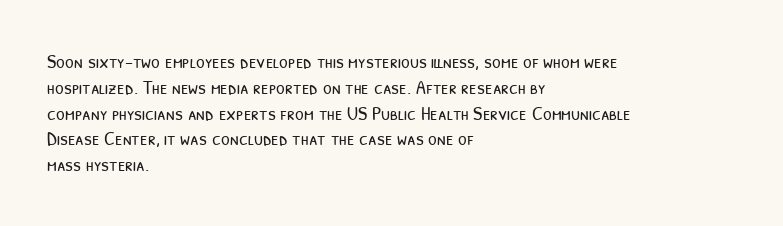
Plain, unruled lines of type. The rendering uses a moderate line-height, typical for paragraphs. Notice how the passage keeps a crisp vertical edge on the left only. No chunkiness to these letters — they're not bold. Letter spacing: default.
